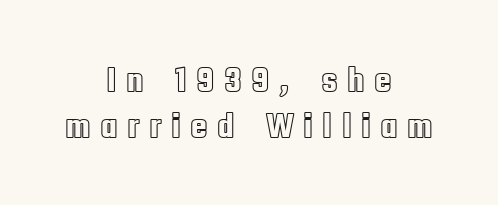
The image shows 36 px condensed type, upright; set centered, normal line spacing (1.27x), unusually wide letter spacing (+0.26 em), not underlined; a large x-height.
